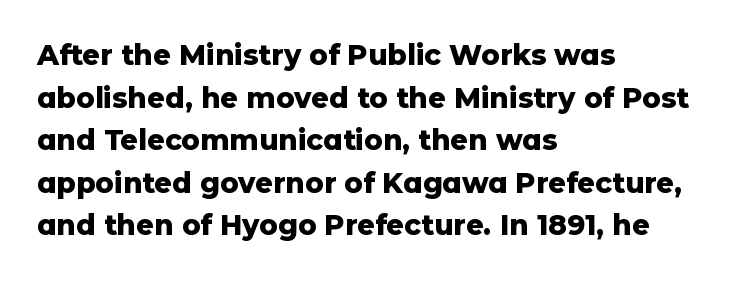
The image shows 28 px heavy sans-serif type, upright; set left-aligned, normal line spacing (1.52x), normal letter spacing, not underlined; low stroke contrast and a medium x-height.
